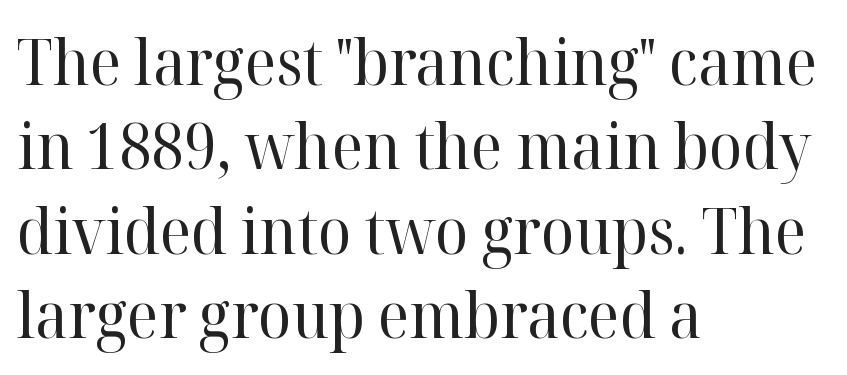
The vertical gap from one line to the next is medium. If you drew a line through each stem, it would be perfectly vertical. Is this a sans? No — the strokes have serifs. The passage shown is not underscored anywhere. Each line starts at the same left margin while the right side varies.
